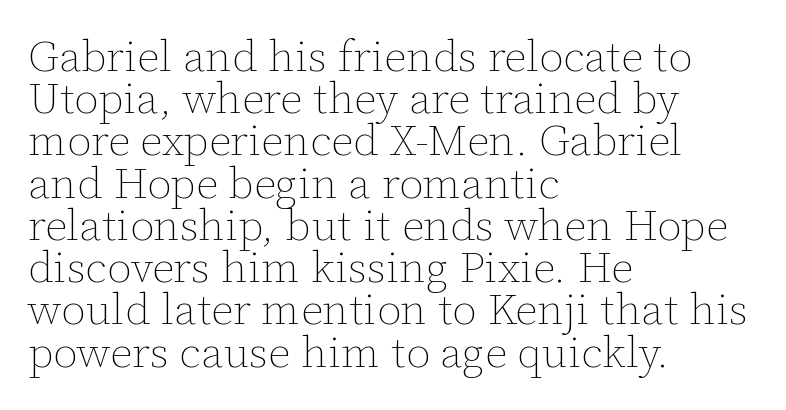
Q: Is the text bold? A: No.
Q: Is the text italic (slanted)? A: No, it is upright.
Q: Is the text underlined? A: No.
Q: How is the paragraph aligned? A: Left-aligned.
Q: Is the spacing between letters normal or unusually wide? A: Normal.
Q: Is the spacing between lines tight, normal or loose? A: Tight.
Q: Width (condensed, normal, or wide)? A: Normal.
Q: Stroke contrast? A: Low.
Q: x-height? A: Medium.
Q: Monospaced? A: No.
